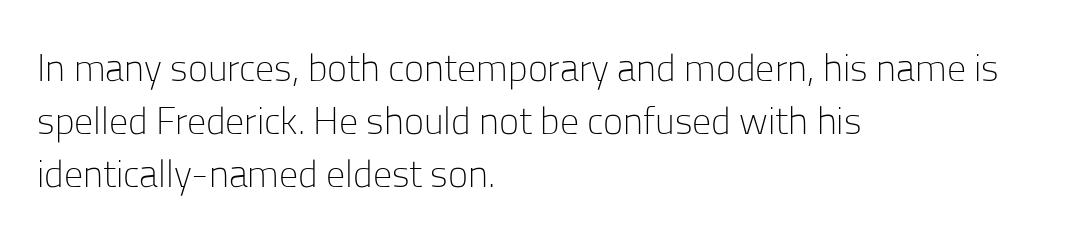
If you measured baseline to baseline, you'd find a middling distance. Is the block centered? No — it sits flush against the left margin. This rendering employs a face without finishing strokes, i.e., a sans-serif. The tracking reads as untouched default to a designer's eye. Has an underline been added? It has not. The rendering uses natural spacing where letterforms have individual widths.
